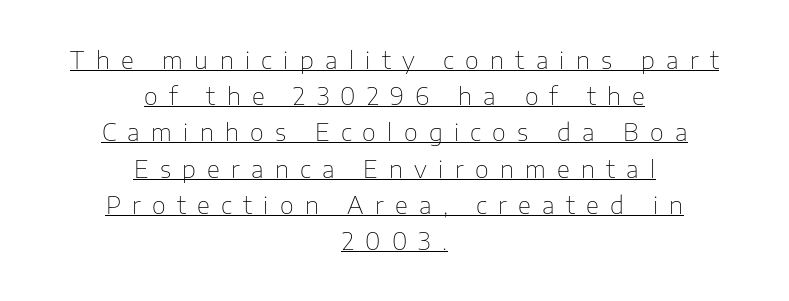
The image shows 24 px text type, upright; set centered, normal line spacing (1.51x), unusually wide letter spacing (+0.47 em), underlined.
